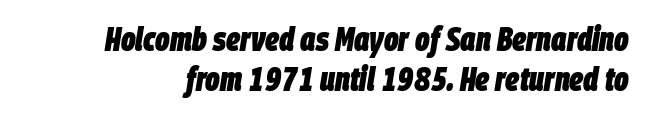
The zone under the glyphs is completely vacant. I'd describe the lettering as bold — thick and assertive. The text carries the slant typical of an italic or oblique font. The passage shown is typed in a proportional face where columns would drift. How are the letters spaced? Ordinarily, with no added tracking.
